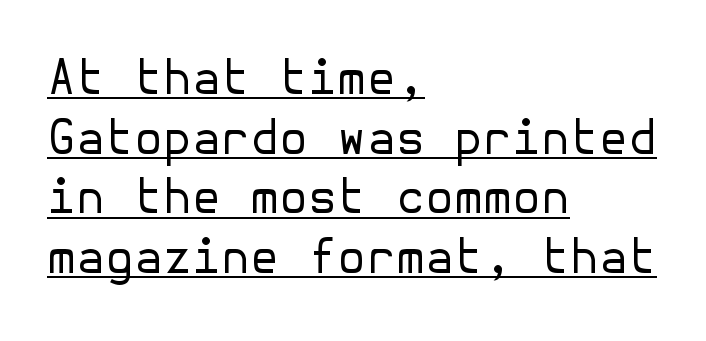
The image shows 47 px regular-weight sans-serif type, upright; set left-aligned, normal line spacing (1.27x), normal letter spacing, underlined; low stroke contrast and a medium x-height.
